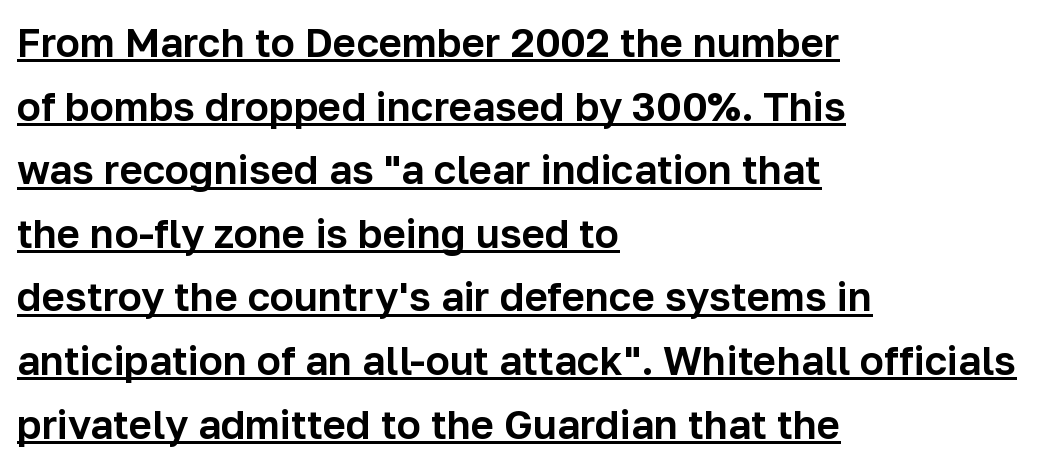
Honestly, the letter spacing is just normal — you wouldn't notice it. These lines are composed in type without serifs. Each letter keeps its own natural width here, so spacing adapts to shape. Notice how the stems are strictly vertical — no italics here. The text block is weighted toward the left margin, trailing off unevenly rightward. Notice how a bar underscores the lettering throughout.
